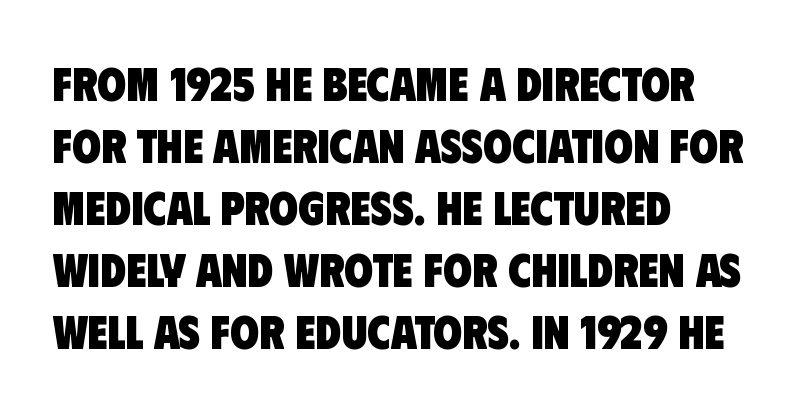
{"serif": "no", "bold": "yes", "weight": "heavy", "width": "condensed", "stroke_contrast": "low", "x_height": "large", "monospaced": "no", "underline": "no", "align": "left", "line_spacing": "normal", "line_spacing_ratio": 1.32, "letter_spacing": "normal", "letter_spacing_em": 0.0, "glyph_px": 47}
